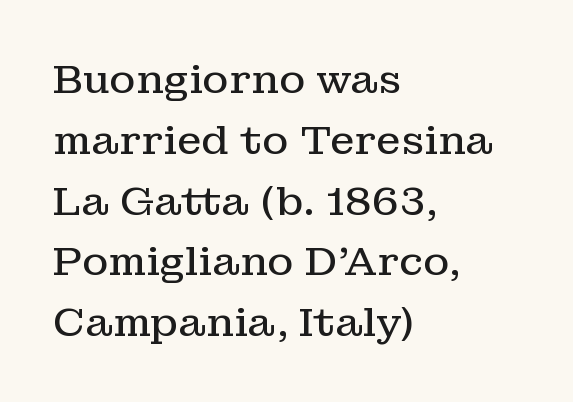
Letterform terminals end in serifs throughout the passage. Weight: in the light-to-regular range. The typesetter chose a ragged-right arrangement here. What's the leading like? Ordinary, nothing unusual. Each letter keeps its own natural width here, so spacing adapts to shape.
